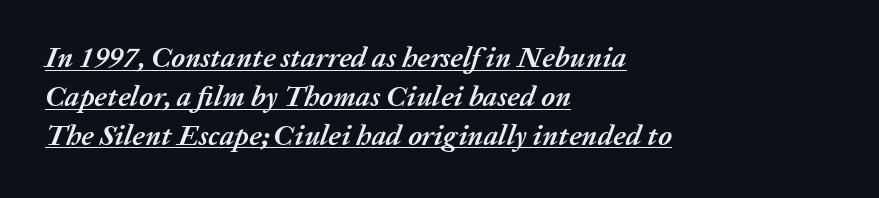
Line starts are locked; line ends wander. Does the lettering tilt? It does — this is italic. The specimen includes a rule beneath the text block's lines. The typesetting leans heavy: a genuine bold.
